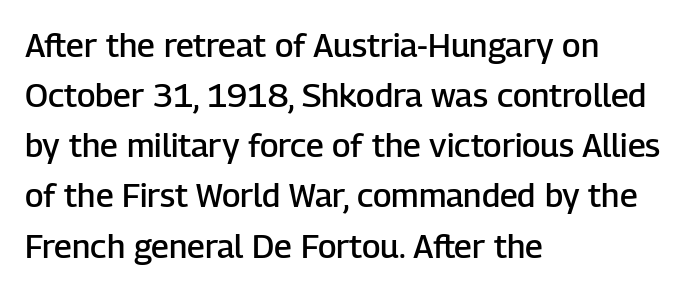
Q: Is the text bold? A: Semi-bold.
Q: Is the text italic (slanted)? A: No, it is upright.
Q: Is the typeface a serif or a sans-serif typeface? A: Sans-serif.
Q: Is the text underlined? A: No.
Q: How is the paragraph aligned? A: Left-aligned.
Q: Is the spacing between letters normal or unusually wide? A: Normal.
Q: Is the spacing between lines tight, normal or loose? A: Normal.
Q: Width (condensed, normal, or wide)? A: Normal.
Q: Stroke contrast? A: Low.
Q: x-height? A: Medium.
Q: Monospaced? A: No.
